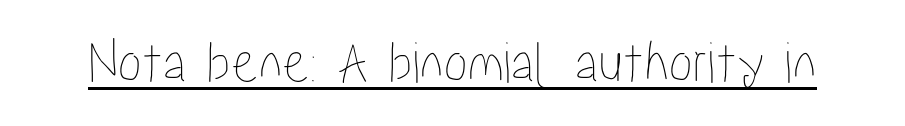
Looks like regular typesetting: each glyph gets only the width it needs. The lettering is marked with a stroke running underneath it. Students, note that the glyphs here touch the page at normal intervals. The specimen reads as upright at a glance.
